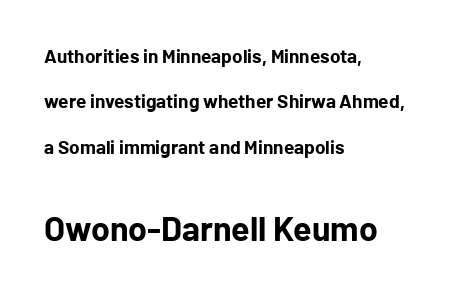
Q: Is the text bold? A: Yes.
Q: Is the text italic (slanted)? A: No, it is upright.
Q: Is the typeface a serif or a sans-serif typeface? A: Sans-serif.
Q: Is the text underlined? A: No.
Q: How is the paragraph aligned? A: Left-aligned.
Q: Is the spacing between letters normal or unusually wide? A: Normal.
Q: Is the spacing between lines tight, normal or loose? A: Loose.
Q: Which block of text is set in a larger size, the first (top) or the second (bottom)? A: The second (bottom) one.
Q: Width (condensed, normal, or wide)? A: Normal.
Q: Stroke contrast? A: Low.
Q: x-height? A: Medium.
Q: Monospaced? A: No.
